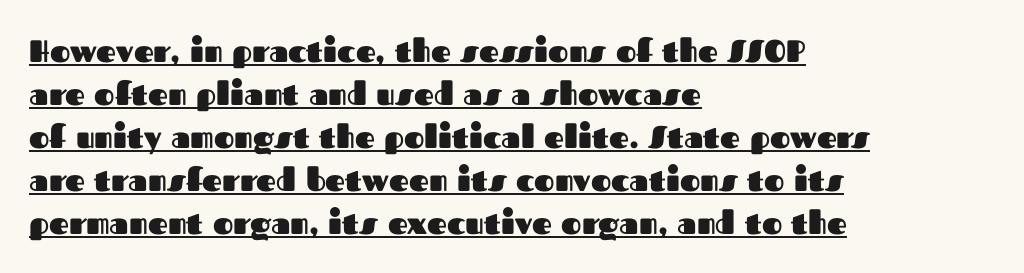
{"serif": "no", "italic": "no", "bold": "yes", "weight": "heavy", "width": "normal", "stroke_contrast": "medium", "x_height": "medium", "monospaced": "no", "underline": "yes", "align": "left", "line_spacing": "normal", "line_spacing_ratio": 1.39, "letter_spacing": "normal", "letter_spacing_em": 0.0, "glyph_px": 31}
